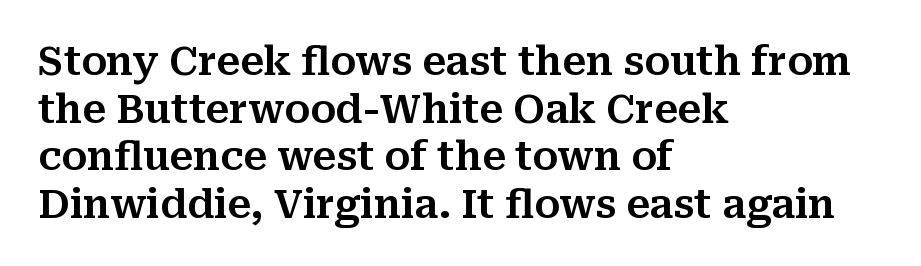
{"serif": "yes", "italic": "no", "width": "normal", "stroke_contrast": "medium", "x_height": "medium", "monospaced": "no", "underline": "no", "align": "left", "line_spacing_ratio": 1.22, "letter_spacing": "normal", "letter_spacing_em": 0.0, "glyph_px": 39}
